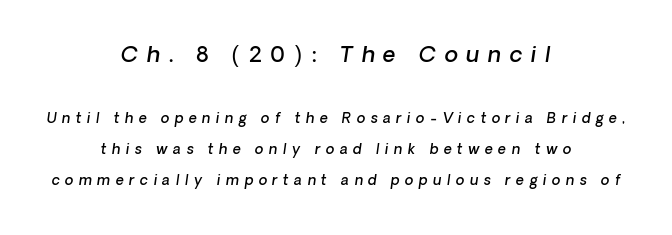
{"bold": "semi", "underline": "no", "align": "center", "line_spacing": "loose", "line_spacing_ratio": 2.23, "letter_spacing": "wide", "letter_spacing_em": 0.39, "larger_block": "first", "size_ratio": 1.57, "glyph_px": 22}
